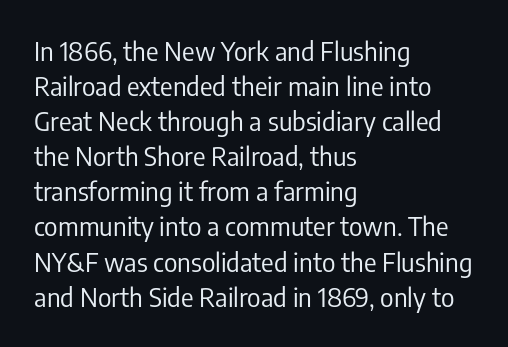
{"italic": "no", "bold": "no", "underline": "no", "align": "left", "line_spacing": "normal", "line_spacing_ratio": 1.35, "letter_spacing": "normal", "letter_spacing_em": 0.0, "glyph_px": 26}
